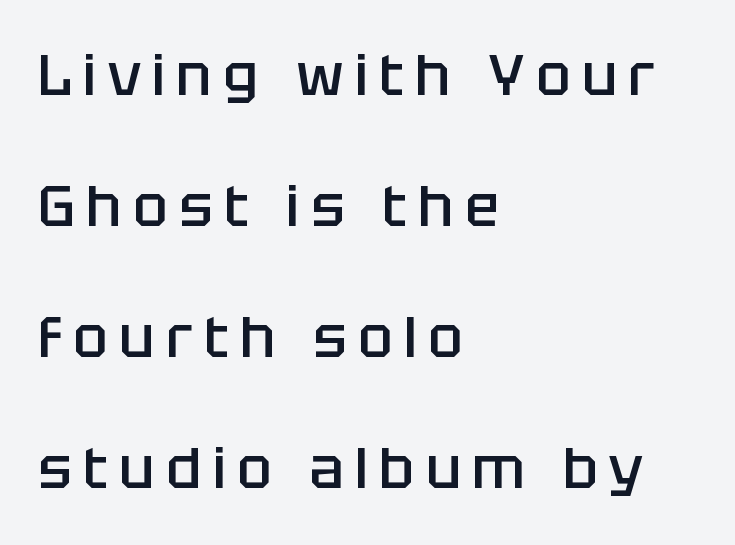
The image shows 57 px semibold sans-serif type, upright; set left-aligned, loose line spacing (2.3x), unusually wide letter spacing (+0.2 em), not underlined; low stroke contrast and a large x-height.
